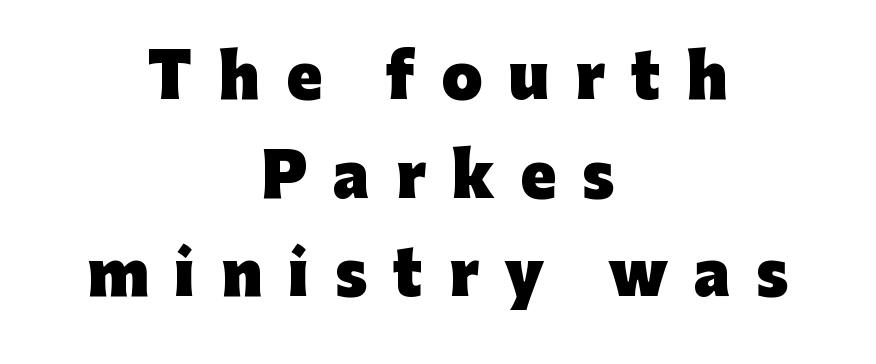
Successive baselines arrive at the customary interval. Every letter is thick-stroked: bold, no question. Notice how the stems are strictly vertical — no italics here. You could only call the tracking loose — the letters float apart.
